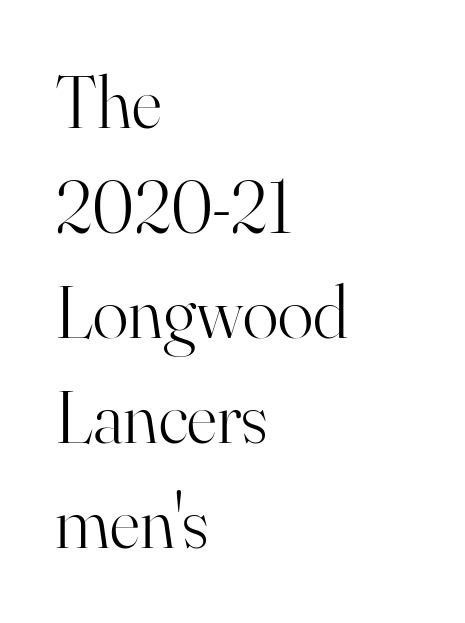
Q: Is the text bold? A: No.
Q: Is the text italic (slanted)? A: No, it is upright.
Q: Is the typeface a serif or a sans-serif typeface? A: Serif.
Q: Is the text underlined? A: No.
Q: How is the paragraph aligned? A: Left-aligned.
Q: Is the spacing between letters normal or unusually wide? A: Normal.
Q: Is the spacing between lines tight, normal or loose? A: Normal.
Q: Width (condensed, normal, or wide)? A: Normal.
Q: Stroke contrast? A: High.
Q: x-height? A: Small.
Q: Monospaced? A: No.
